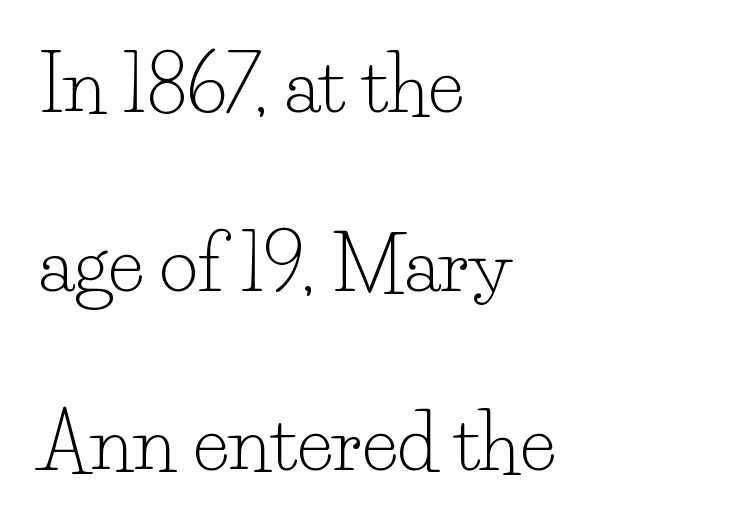
The image shows 75 px light serif type, upright; set left-aligned, loose line spacing (2.39x), normal letter spacing, not underlined; low stroke contrast and a small x-height.
